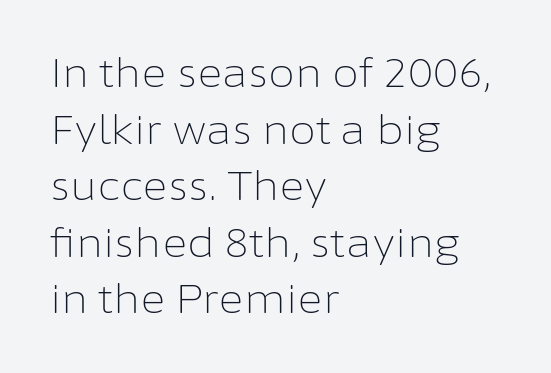
The image shows 39 px light sans-serif type, upright; set left-aligned, normal line spacing (1.45x), normal letter spacing, not underlined; low stroke contrast and a medium x-height.
